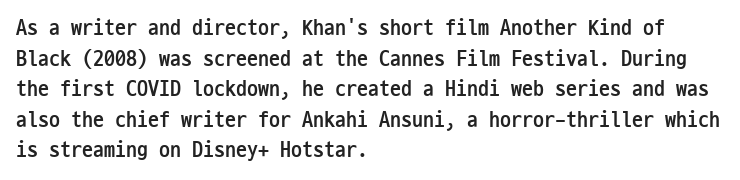
If you drew a line through each stem, it would be perfectly vertical. A normal amount of white space separates one row of letters from the next. Unmarked baselines from the first word to the last. Pretty heavy lettering here — definitely bold. The paragraph has a hard left edge and a soft right edge. These lines keep a tight, regular rhythm from letter to letter.
